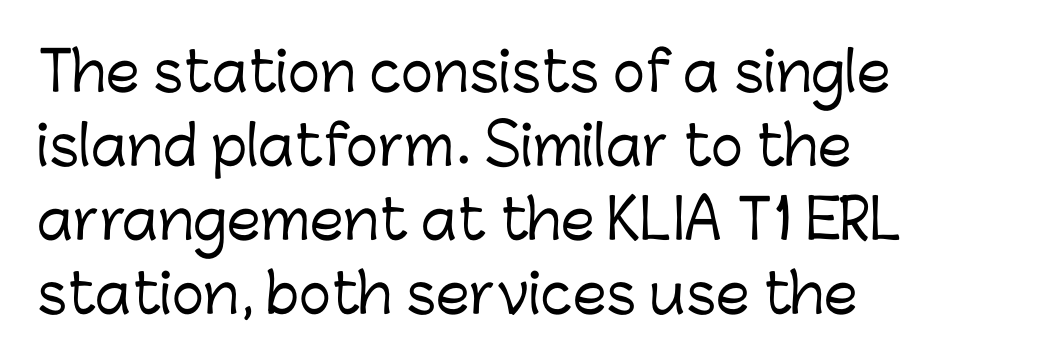
The image shows 54 px sans-serif type, upright; set left-aligned, normal line spacing (1.37x), normal letter spacing, not underlined; low stroke contrast and a medium x-height.
